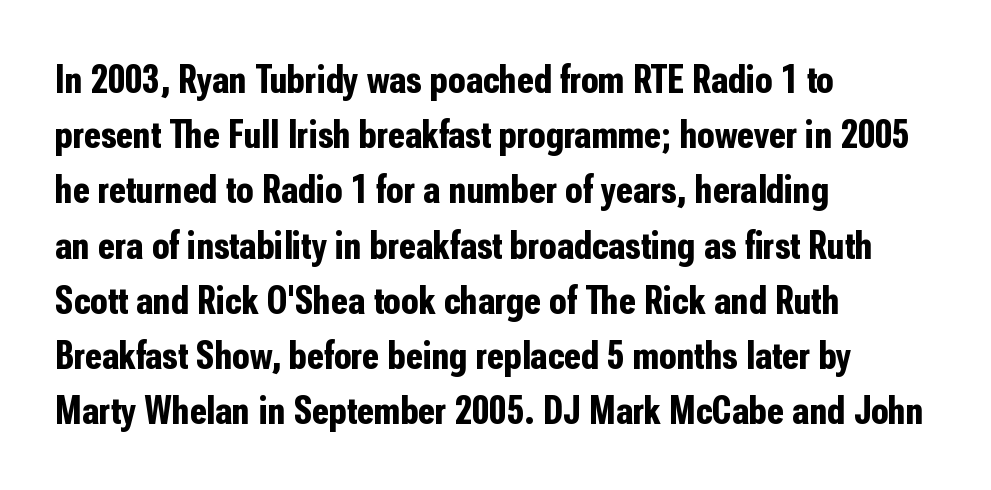
The image shows 40 px bold, condensed sans-serif type, upright; set left-aligned, normal line spacing (1.38x), normal letter spacing, not underlined; low stroke contrast and a medium x-height.
